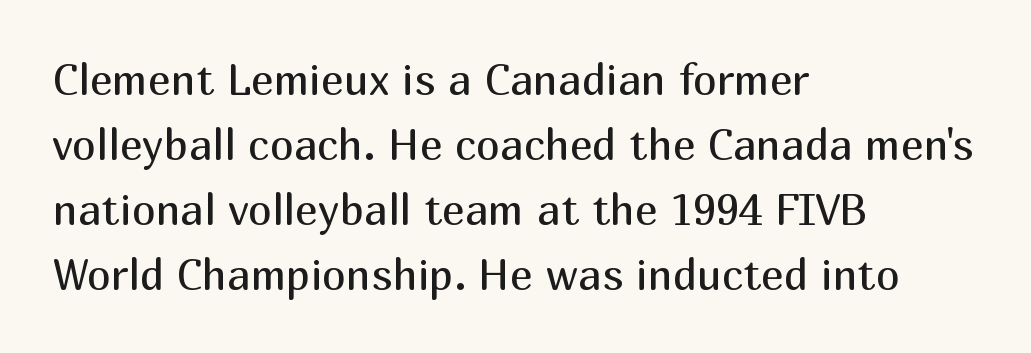
The image shows 43 px regular-weight sans-serif type, upright; set left-aligned, normal line spacing (1.51x), normal letter spacing, not underlined; medium stroke contrast and a medium x-height.
